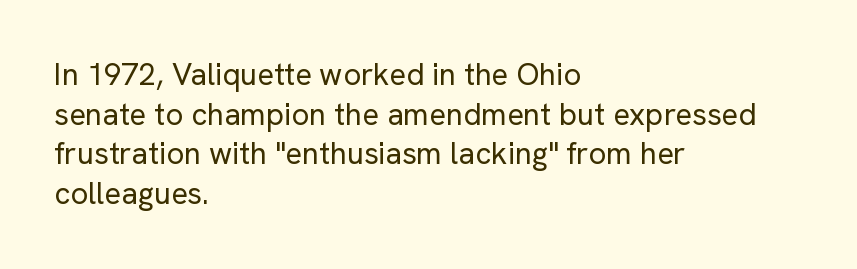
Q: Is the text bold? A: No.
Q: Is the text italic (slanted)? A: No, it is upright.
Q: Is the typeface a serif or a sans-serif typeface? A: Sans-serif.
Q: Is the text underlined? A: No.
Q: How is the paragraph aligned? A: Left-aligned.
Q: Is the spacing between letters normal or unusually wide? A: Normal.
Q: Is the spacing between lines tight, normal or loose? A: Normal.
Q: Width (condensed, normal, or wide)? A: Normal.
Q: Stroke contrast? A: Low.
Q: x-height? A: Medium.
Q: Monospaced? A: No.
